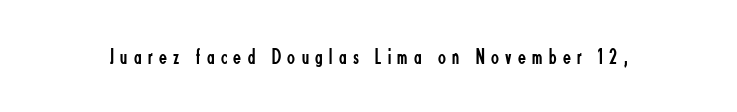
The image shows 23 px text type, upright; set unusually wide letter spacing (+0.28 em), not underlined.
